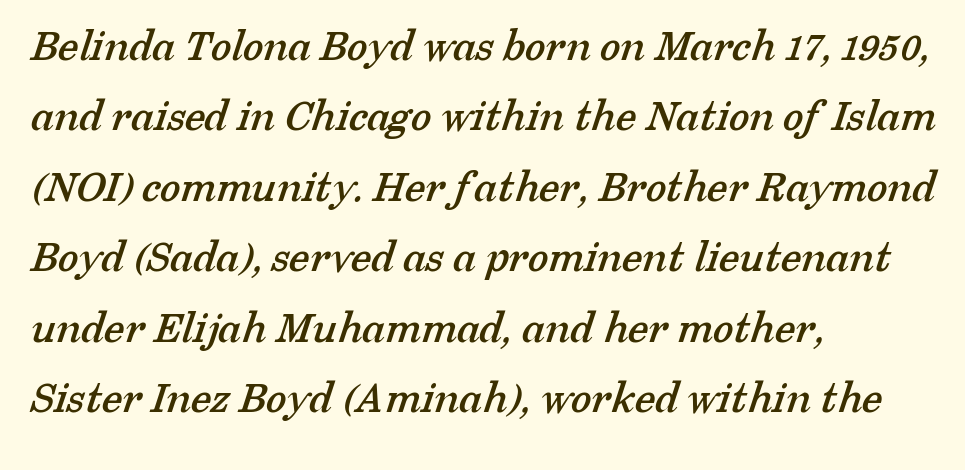
Q: Is the typeface a serif or a sans-serif typeface? A: Serif.
Q: Is the text underlined? A: No.
Q: How is the paragraph aligned? A: Left-aligned.
Q: Is the spacing between letters normal or unusually wide? A: Normal.
Q: Is the spacing between lines tight, normal or loose? A: Normal.
Q: Width (condensed, normal, or wide)? A: Normal.
Q: Stroke contrast? A: Low.
Q: x-height? A: Medium.
Q: Monospaced? A: No.
